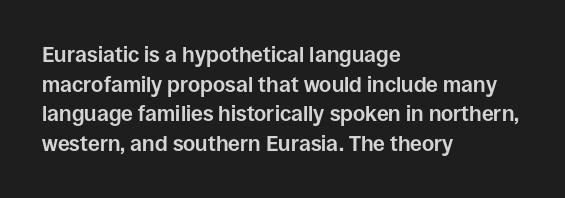
Q: Is the text bold? A: Yes.
Q: Is the text italic (slanted)? A: No, it is upright.
Q: Is the text underlined? A: No.
Q: How is the paragraph aligned? A: Left-aligned.
Q: Is the spacing between letters normal or unusually wide? A: Normal.
Q: Is the spacing between lines tight, normal or loose? A: Normal.
